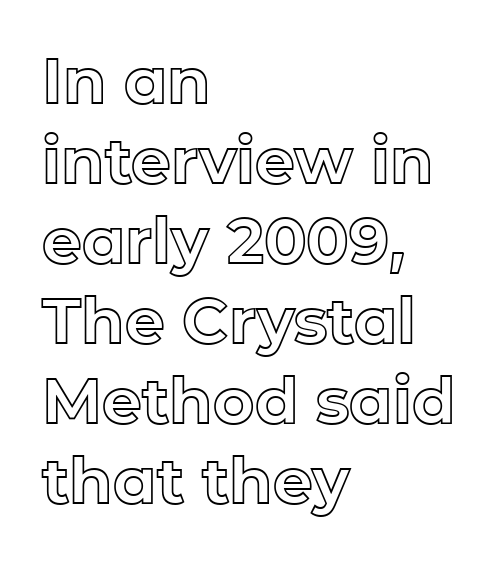
Words appear dense and cohesive because spacing is normal. Upright lettering throughout. The passage shown is not underscored anywhere. The compositor pushed each line to the left boundary.
